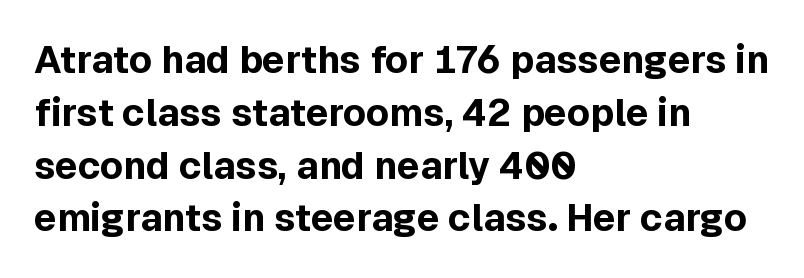
Q: Is the text bold? A: Yes.
Q: Is the text italic (slanted)? A: No, it is upright.
Q: Is the typeface a serif or a sans-serif typeface? A: Sans-serif.
Q: Is the text underlined? A: No.
Q: How is the paragraph aligned? A: Left-aligned.
Q: Is the spacing between letters normal or unusually wide? A: Normal.
Q: Is the spacing between lines tight, normal or loose? A: Normal.
Q: Width (condensed, normal, or wide)? A: Normal.
Q: x-height? A: Medium.
Q: Monospaced? A: No.
